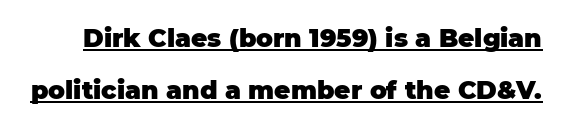
{"italic": "no", "bold": "yes", "underline": "yes", "line_spacing": "loose", "line_spacing_ratio": 2.09, "letter_spacing": "normal", "letter_spacing_em": 0.0, "glyph_px": 25}
